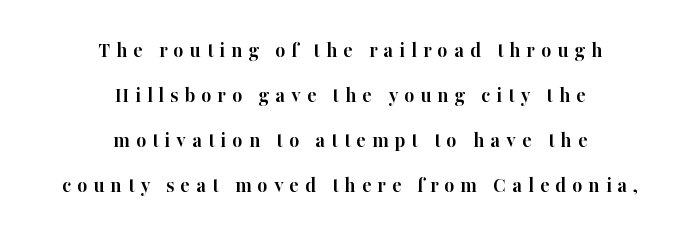
The image shows 22 px bold type, upright; set centered, loose line spacing (2.04x), unusually wide letter spacing (+0.27 em), not underlined.
